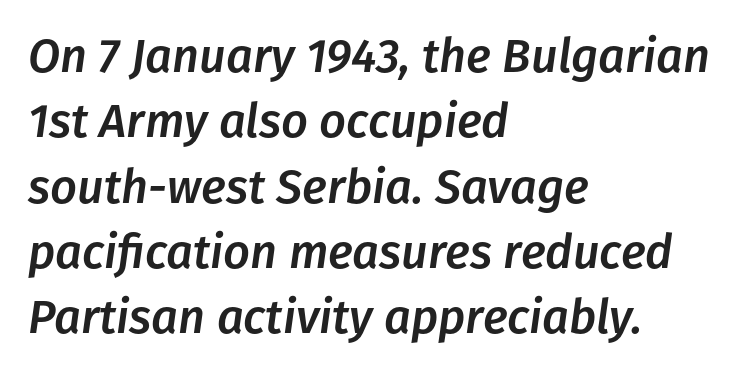
{"italic": "yes", "lean": "right", "slant_degrees": 8, "width": "normal", "stroke_contrast": "low", "x_height": "medium", "monospaced": "no", "underline": "no", "align": "left", "line_spacing": "normal", "line_spacing_ratio": 1.39, "letter_spacing": "normal", "letter_spacing_em": 0.0, "glyph_px": 47}
